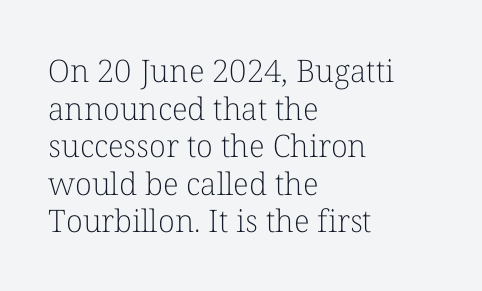
A typesetter would mark this as roman, not italic. This sample has the flowing, uneven cadence of proportional lettering. Unbolded letterforms with no extra heft. The passage is arranged the way most books set body copy — flush left. This sample uses a serif face.
